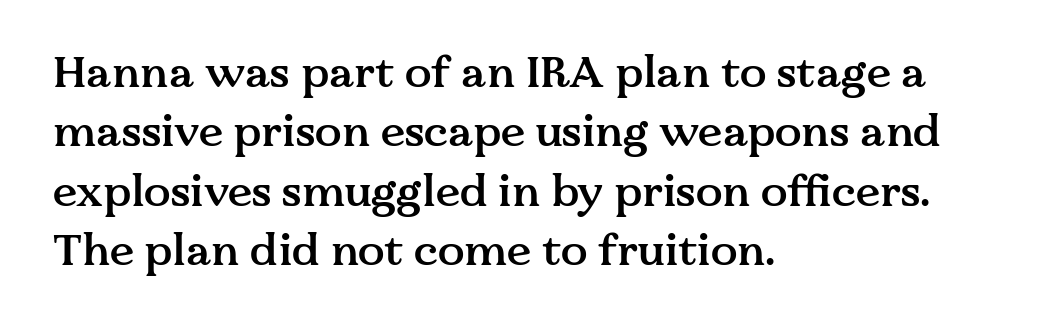
What stands out about the letter spacing? Nothing — it is the standard amount. Is this a sans? No — the strokes have serifs. Descenders hang freely into open space. Every stem runs plumb, perpendicular to the baseline.
